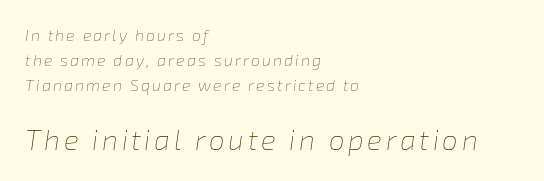
{"italic": "yes", "lean": "right", "slant_degrees": 8, "bold": "no", "weight": "thin", "width": "normal", "stroke_contrast": "low", "x_height": "medium", "monospaced": "no", "underline": "no", "align": "left", "line_spacing": "normal", "line_spacing_ratio": 1.55, "larger_block": "second", "size_ratio": 1.75, "glyph_px": 28}
